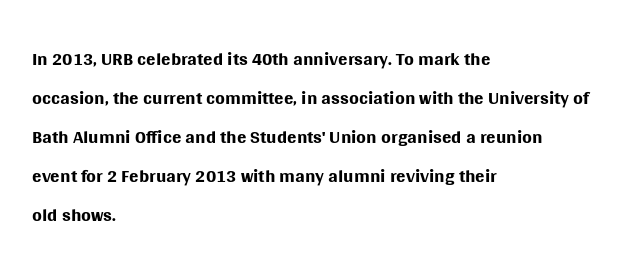
Q: Is the text bold? A: No.
Q: Is the text italic (slanted)? A: No, it is upright.
Q: Is the typeface a serif or a sans-serif typeface? A: Sans-serif.
Q: Is the text underlined? A: No.
Q: How is the paragraph aligned? A: Left-aligned.
Q: Is the spacing between letters normal or unusually wide? A: Normal.
Q: Is the spacing between lines tight, normal or loose? A: Normal.
Q: Width (condensed, normal, or wide)? A: Normal.
Q: Stroke contrast? A: Medium.
Q: x-height? A: Large.
Q: Monospaced? A: No.
